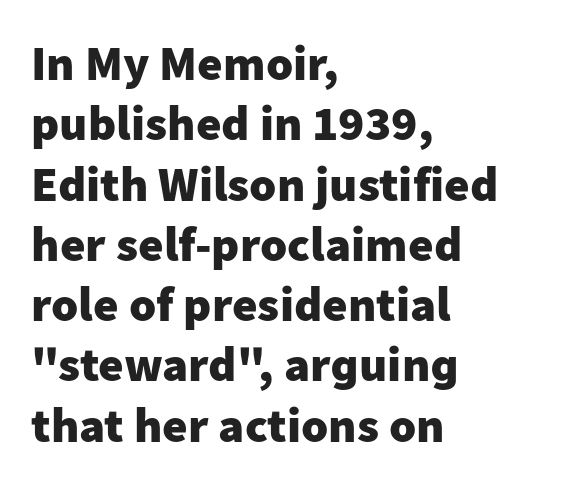
The image shows 49 px heavy sans-serif type, upright; set left-aligned, line spacing 1.23x, normal letter spacing, not underlined; low stroke contrast and a medium x-height.
